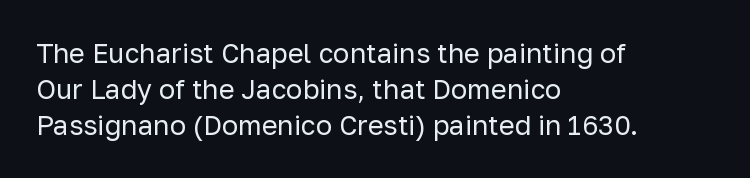
The strokes carry an ordinary text weight at most. Teacher's note: observe the even left margin — that is flush-left alignment. The lines sit at an ordinary, default distance from one another. Does extra space separate the letters? No, they use regular spacing. Posture: vertical. The specimen omits any rule beneath the text block's lines.
